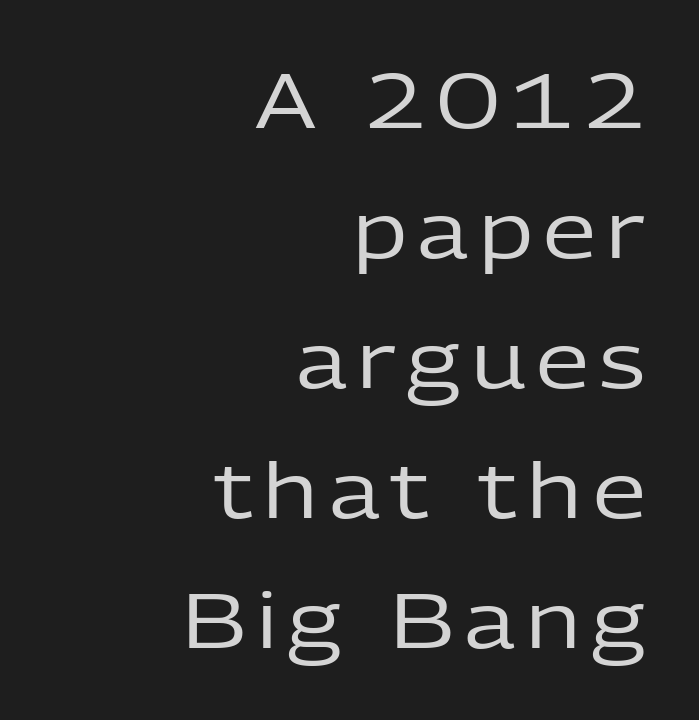
The image shows 76 px regular-weight sans-serif type, upright; set right-aligned, line spacing 1.71x, not underlined; low stroke contrast and a medium x-height.
